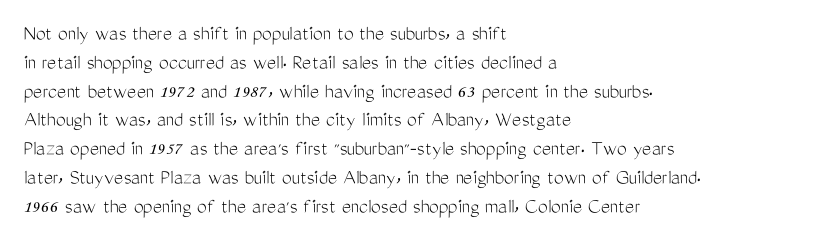
The image shows 22 px text type, upright; set left-aligned, normal line spacing (1.31x), normal letter spacing, not underlined.
